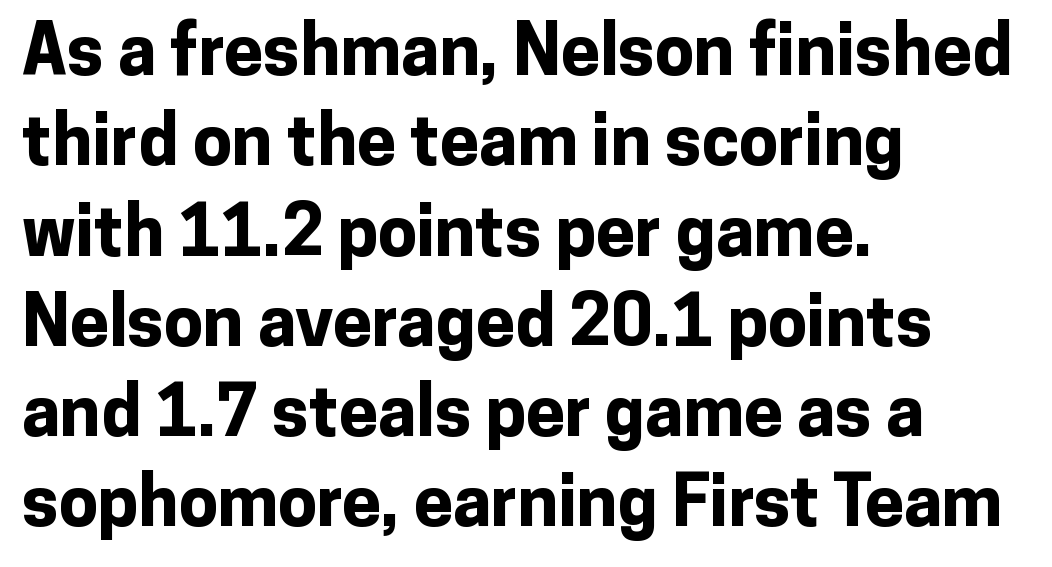
{"serif": "no", "italic": "no", "bold": "yes", "weight": "bold", "width": "normal", "stroke_contrast": "low", "x_height": "medium", "monospaced": "no", "underline": "no", "align": "left", "line_spacing": "normal", "line_spacing_ratio": 1.29, "letter_spacing": "normal", "letter_spacing_em": 0.0, "glyph_px": 70}
